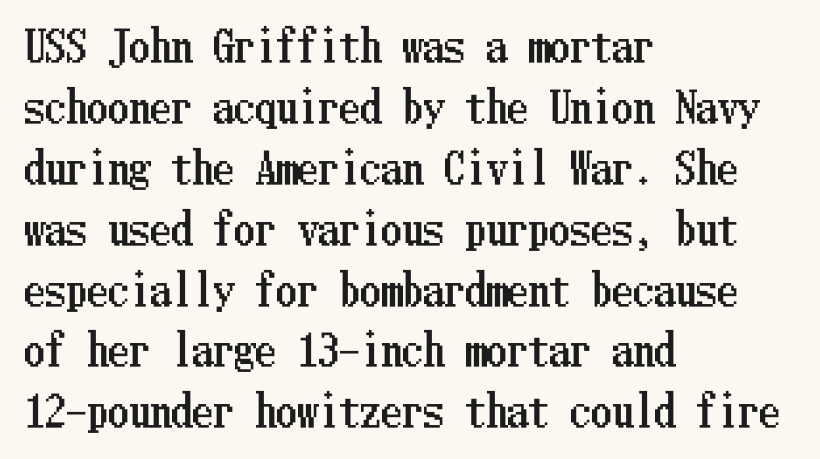
Q: Is the text italic (slanted)? A: No, it is upright.
Q: Is the text underlined? A: No.
Q: How is the paragraph aligned? A: Left-aligned.
Q: Is the spacing between letters normal or unusually wide? A: Normal.
Q: Is the spacing between lines tight, normal or loose? A: Normal.
Q: Width (condensed, normal, or wide)? A: Condensed.
Q: Stroke contrast? A: Low.
Q: x-height? A: Medium.
